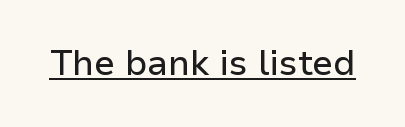
{"serif": "no", "italic": "no", "width": "normal", "stroke_contrast": "low", "x_height": "medium", "monospaced": "no", "underline": "yes", "letter_spacing": "normal", "letter_spacing_em": 0.0, "glyph_px": 35}
